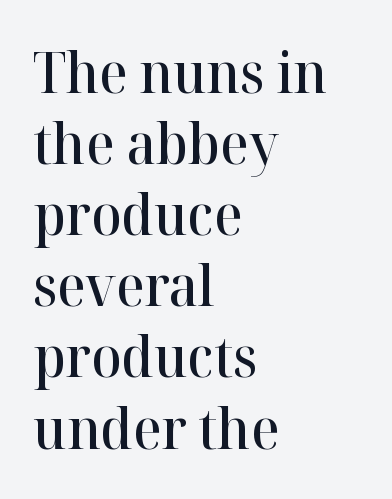
The image shows 56 px semibold serif type, upright; set left-aligned, normal line spacing (1.27x), normal letter spacing, not underlined; high stroke contrast and a medium x-height.
